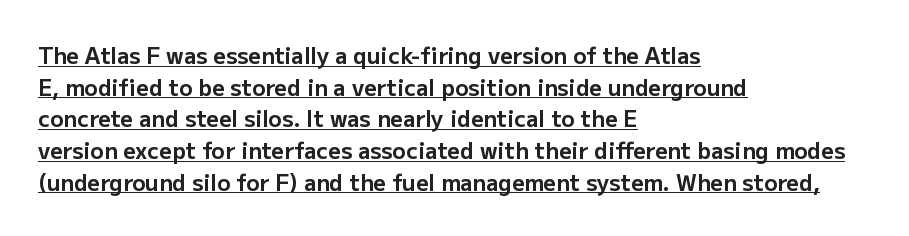
The axis of the letterforms is exactly vertical. Quick note: underline on. These lines sit exactly where default settings would place them. Each line starts at the same left margin while the right side varies. Characters follow at the spacing the type designer built in. How heavy is the stroke? Heavy — this is a bold.
